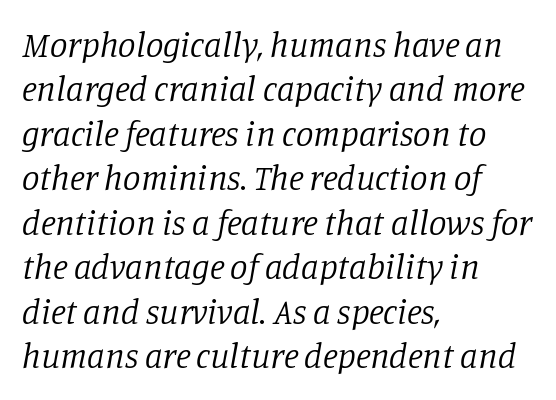
Q: Is the text bold? A: No.
Q: Is the text italic (slanted)? A: Yes, it leans right by about 11 degrees.
Q: Is the typeface a serif or a sans-serif typeface? A: Serif.
Q: Is the text underlined? A: No.
Q: How is the paragraph aligned? A: Left-aligned.
Q: Is the spacing between letters normal or unusually wide? A: Normal.
Q: Is the spacing between lines tight, normal or loose? A: Normal.
Q: Width (condensed, normal, or wide)? A: Normal.
Q: Stroke contrast? A: Low.
Q: x-height? A: Large.
Q: Monospaced? A: No.
